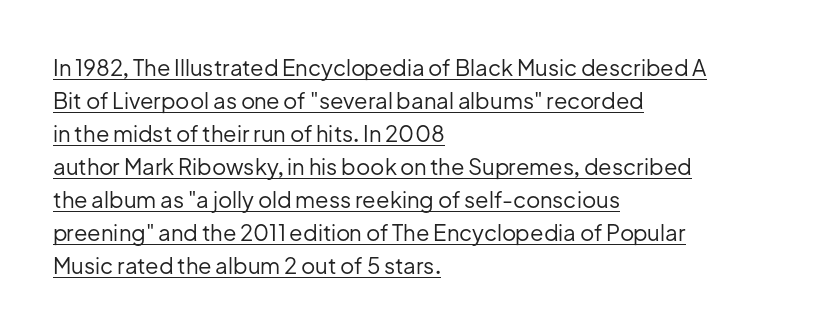
{"italic": "no", "bold": "no", "underline": "yes", "align": "left", "line_spacing": "normal", "line_spacing_ratio": 1.5, "letter_spacing": "normal", "letter_spacing_em": 0.0, "glyph_px": 22}
